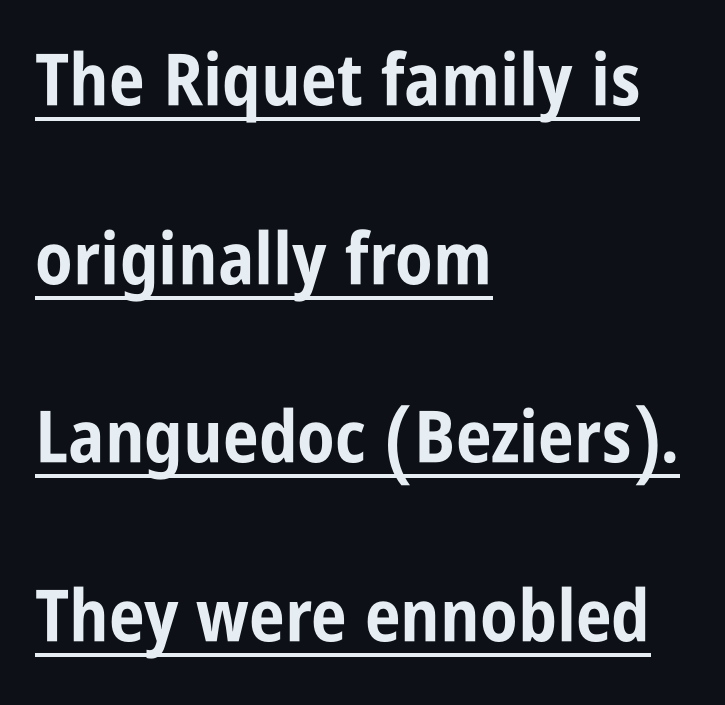
{"serif": "no", "italic": "no", "bold": "yes", "weight": "bold", "width": "condensed", "stroke_contrast": "low", "x_height": "large", "monospaced": "no", "underline": "yes", "align": "left", "line_spacing": "loose", "line_spacing_ratio": 2.48, "letter_spacing": "normal", "letter_spacing_em": 0.0, "glyph_px": 72}
